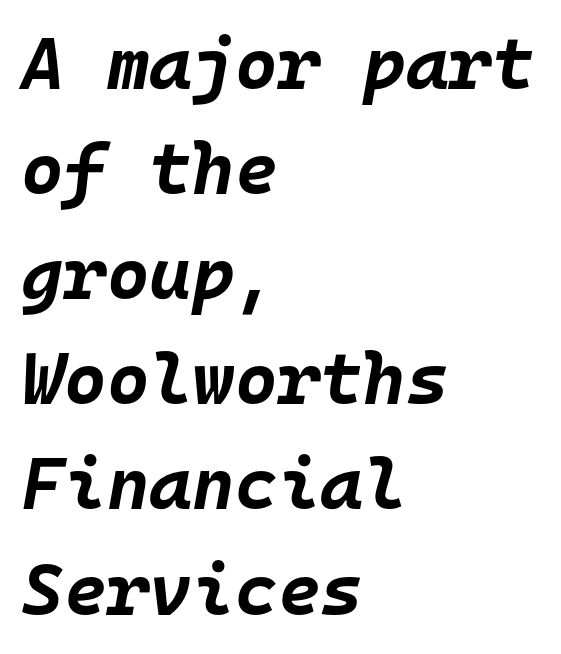
The image shows 73 px bold type, italic (leaning right), monospaced; set left-aligned, normal line spacing (1.44x), normal letter spacing, not underlined; low stroke contrast and a large x-height.
